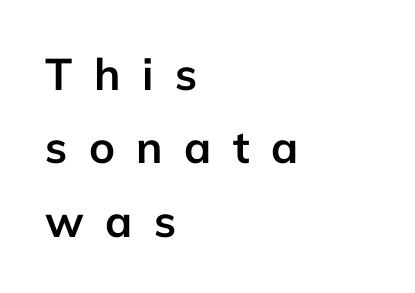
The image shows 44 px semibold sans-serif type, upright; set left-aligned, normal line spacing (1.67x), unusually wide letter spacing (+0.49 em), not underlined; low stroke contrast and a medium x-height.
